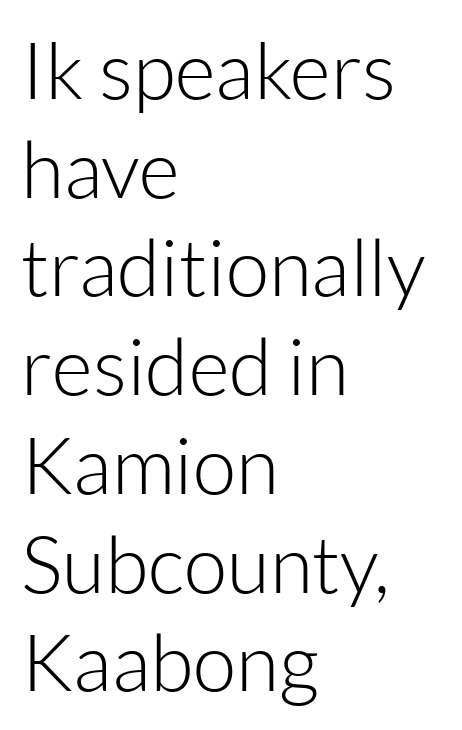
{"serif": "no", "italic": "no", "bold": "no", "weight": "light", "width": "normal", "stroke_contrast": "low", "x_height": "medium", "monospaced": "no", "underline": "no", "align": "left", "line_spacing": "normal", "line_spacing_ratio": 1.25, "letter_spacing": "normal", "letter_spacing_em": 0.0, "glyph_px": 79}
